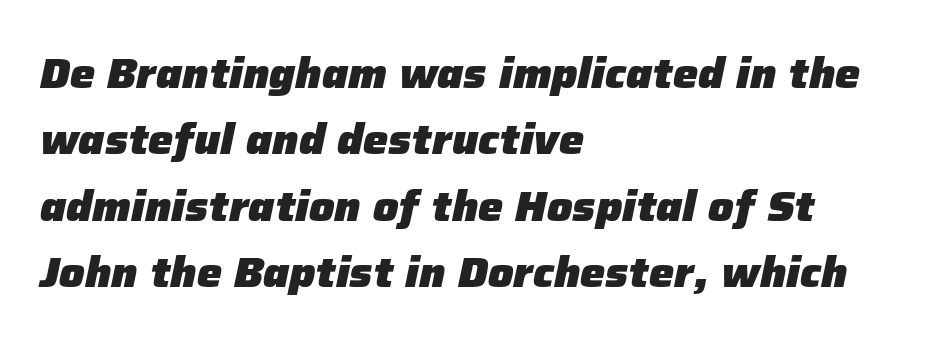
Compared with ordinary roman type, these characters are visibly tilted. Stroke thickness is high; the sample reads as a true bold. Do the characters align in a grid? No, the font is proportional. The rag falls on the right side of this text block. A bare baseline throughout the passage.
